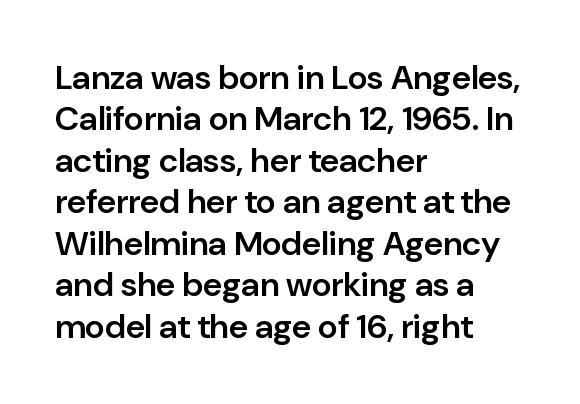
The image shows 34 px semibold sans-serif type, upright; set left-aligned, line spacing 1.22x, normal letter spacing, not underlined; low stroke contrast and a medium x-height.
